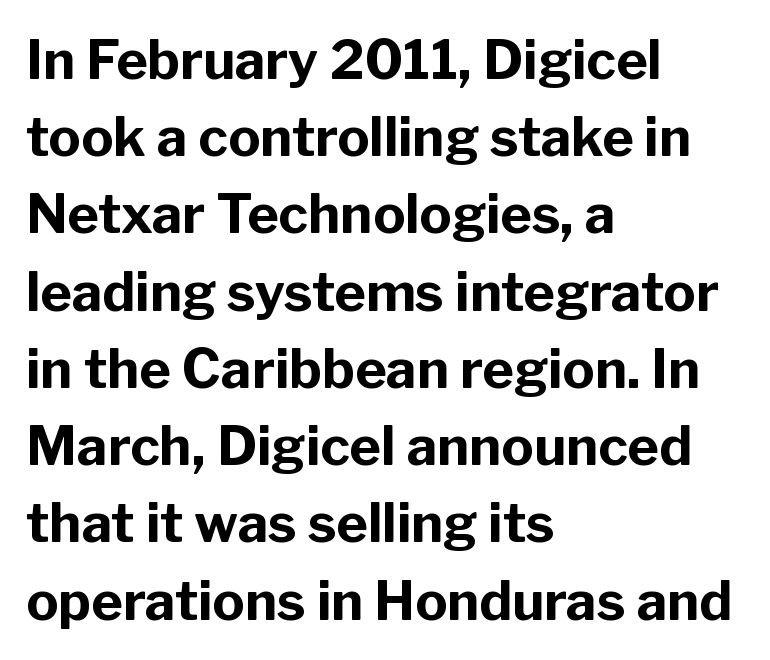
The image shows 54 px bold sans-serif type, upright; set left-aligned, normal line spacing (1.43x), normal letter spacing, not underlined; low stroke contrast and a medium x-height.
